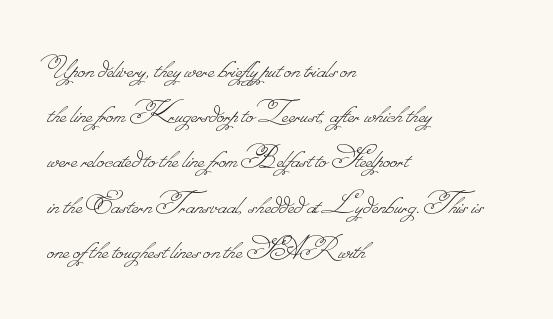
The image shows 34 px thin type; set left-aligned, normal line spacing (1.33x), normal letter spacing, not underlined; low stroke contrast.
